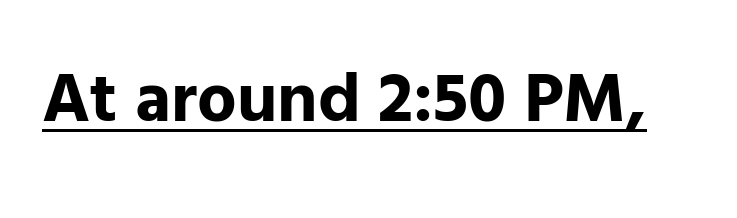
The image shows 70 px bold sans-serif type, upright; set normal letter spacing, underlined; low stroke contrast and a medium x-height.
